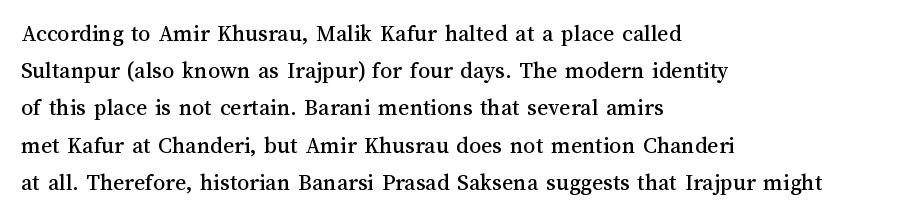
The image shows 24 px text type, upright; set left-aligned, normal line spacing (1.55x), normal letter spacing, not underlined.
